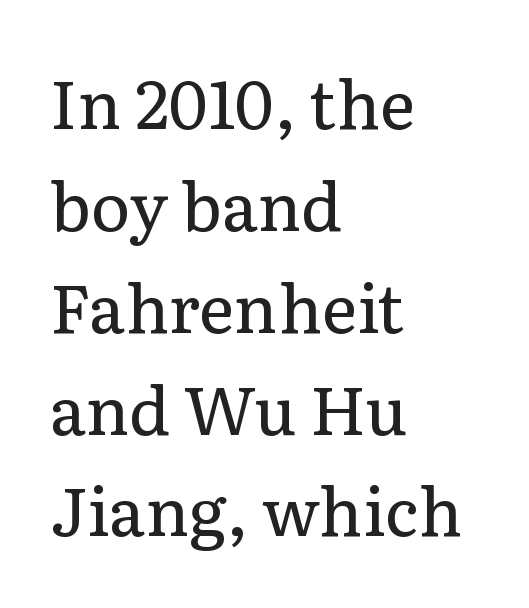
{"serif": "yes", "italic": "no", "bold": "no", "weight": "regular", "width": "normal", "stroke_contrast": "low", "x_height": "medium", "monospaced": "no", "underline": "no", "align": "left", "line_spacing": "normal", "line_spacing_ratio": 1.52, "letter_spacing": "normal", "letter_spacing_em": 0.0, "glyph_px": 67}
